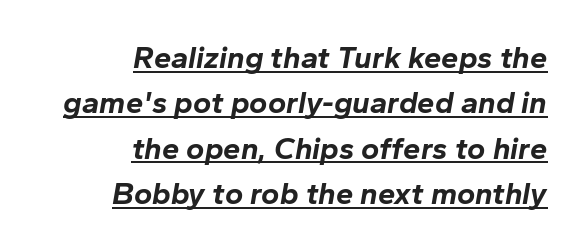
{"italic": "yes", "lean": "right", "slant_degrees": 10, "bold": "yes", "weight": "bold", "width": "normal", "stroke_contrast": "low", "x_height": "medium", "monospaced": "no", "underline": "yes", "align": "right", "line_spacing": "normal", "line_spacing_ratio": 1.46, "letter_spacing": "normal", "letter_spacing_em": 0.0, "glyph_px": 31}
